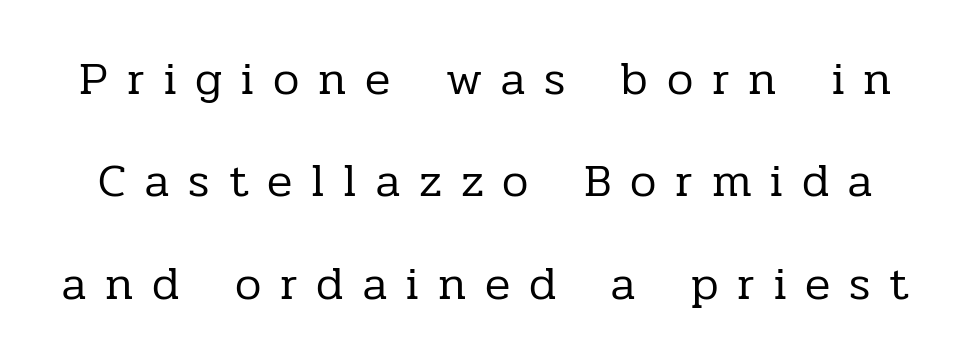
The image shows 47 px regular-weight serif type, upright; set loose line spacing (2.18x), unusually wide letter spacing (+0.4 em), not underlined; low stroke contrast and a medium x-height.
